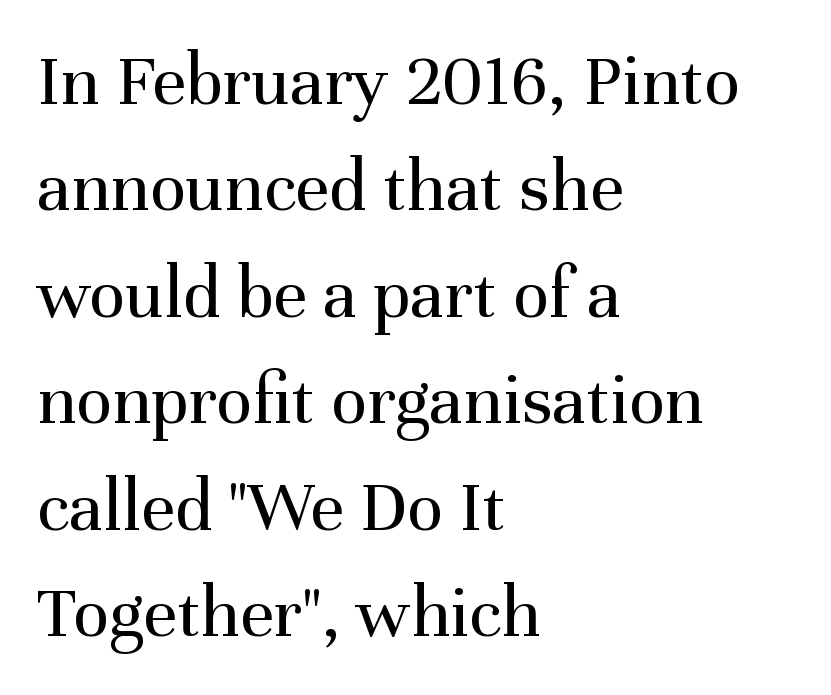
The image shows 75 px regular-weight serif type, upright; set left-aligned, normal line spacing (1.42x), normal letter spacing, not underlined; medium stroke contrast and a medium x-height.
